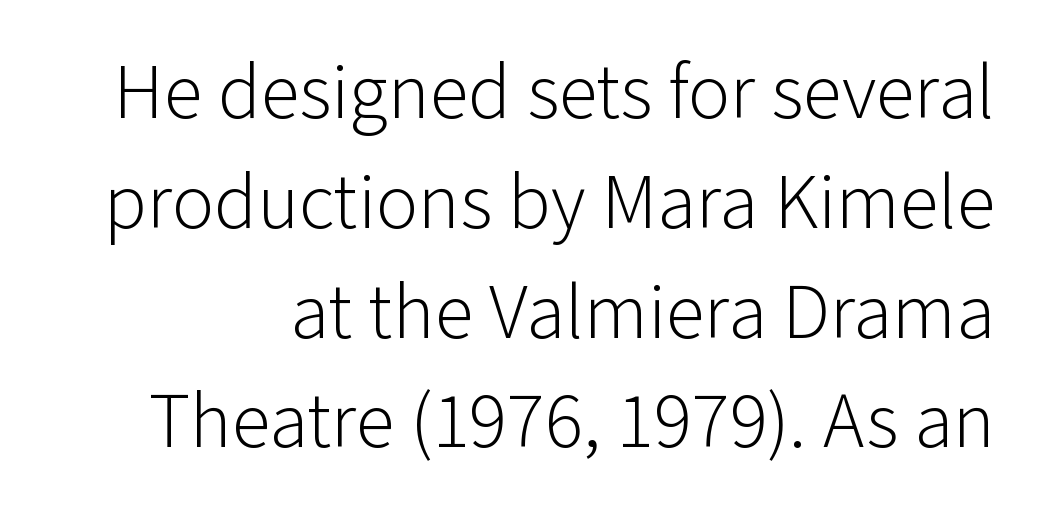
The image shows 79 px light sans-serif type, upright; set normal line spacing (1.39x), normal letter spacing, not underlined; low stroke contrast and a medium x-height.
